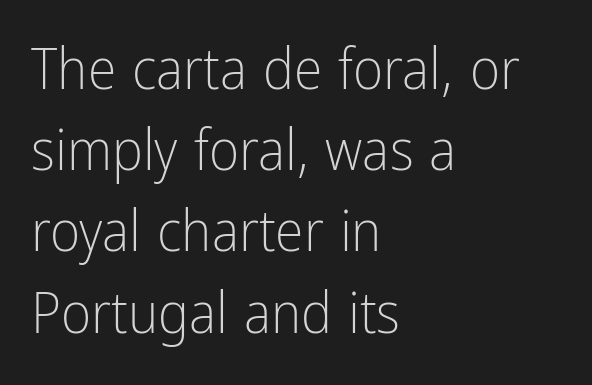
{"serif": "no", "italic": "no", "bold": "no", "weight": "light", "width": "condensed", "stroke_contrast": "low", "x_height": "medium", "monospaced": "no", "underline": "no", "align": "left", "line_spacing": "normal", "line_spacing_ratio": 1.4, "letter_spacing": "normal", "letter_spacing_em": 0.0, "glyph_px": 58}
